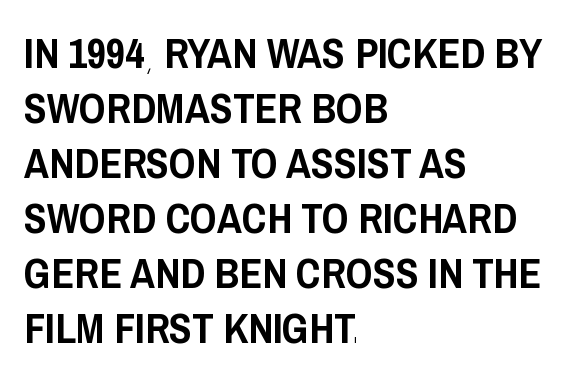
The image shows 42 px condensed sans-serif type, upright; set left-aligned, normal line spacing (1.31x), normal letter spacing, not underlined; low stroke contrast and a large x-height.
